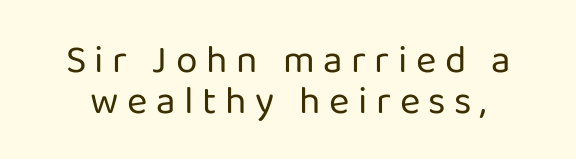
Proportional: the letters do not fall into vertical columns. The block of text is dense from top to bottom, with scant space between rows. Students, note that the glyphs here are deliberately spaced far apart. The typesetting does not lean heavy: it is not bold. The glyphs in this specimen are sans serif.
